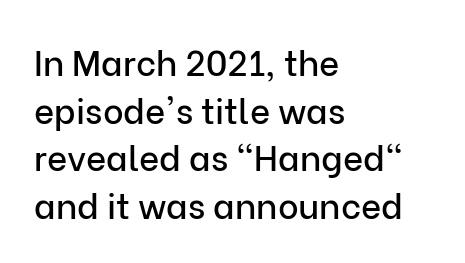
The image shows 35 px sans-serif type, upright; set left-aligned, normal line spacing (1.36x), normal letter spacing, not underlined; low stroke contrast and a medium x-height.
